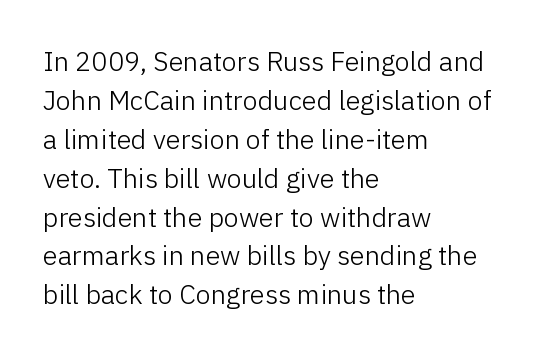
Q: Is the text bold? A: No.
Q: Is the text italic (slanted)? A: No, it is upright.
Q: Is the text underlined? A: No.
Q: How is the paragraph aligned? A: Left-aligned.
Q: Is the spacing between letters normal or unusually wide? A: Normal.
Q: Is the spacing between lines tight, normal or loose? A: Normal.
